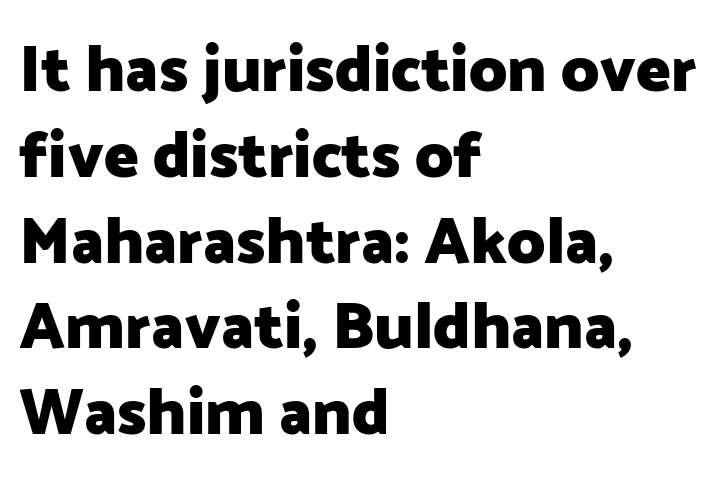
Q: Is the text bold? A: Yes.
Q: Is the text italic (slanted)? A: No, it is upright.
Q: Is the typeface a serif or a sans-serif typeface? A: Sans-serif.
Q: Is the text underlined? A: No.
Q: How is the paragraph aligned? A: Left-aligned.
Q: Is the spacing between letters normal or unusually wide? A: Normal.
Q: Is the spacing between lines tight, normal or loose? A: Normal.
Q: Width (condensed, normal, or wide)? A: Normal.
Q: Stroke contrast? A: Low.
Q: x-height? A: Medium.
Q: Monospaced? A: No.
